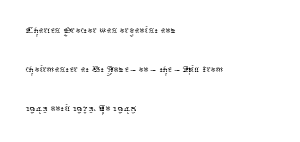
Q: Is the text bold? A: No.
Q: Is the text italic (slanted)? A: No, it is upright.
Q: Is the text underlined? A: No.
Q: How is the paragraph aligned? A: Left-aligned.
Q: Is the spacing between letters normal or unusually wide? A: Normal.
Q: Is the spacing between lines tight, normal or loose? A: Normal.
